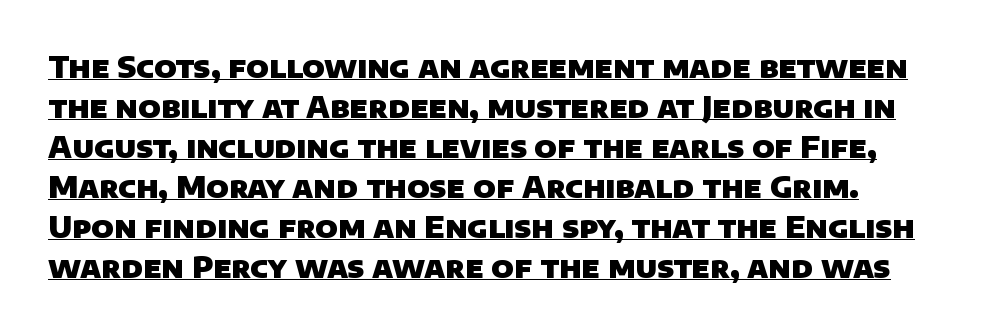
Q: Is the text bold? A: Yes.
Q: Is the typeface a serif or a sans-serif typeface? A: Sans-serif.
Q: Is the text underlined? A: Yes.
Q: How is the paragraph aligned? A: Left-aligned.
Q: Is the spacing between letters normal or unusually wide? A: Normal.
Q: Is the spacing between lines tight, normal or loose? A: Normal.
Q: Width (condensed, normal, or wide)? A: Normal.
Q: Stroke contrast? A: Low.
Q: x-height? A: Large.
Q: Monospaced? A: No.
